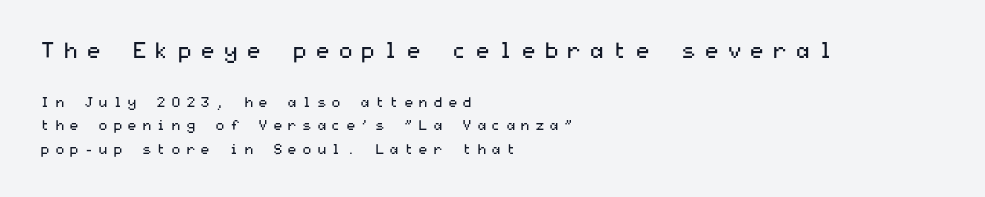
The image shows 22 px text type, upright; set left-aligned, normal line spacing (1.68x), unusually wide letter spacing (+0.34 em), not underlined; the first (top) block is 1.57x larger.
